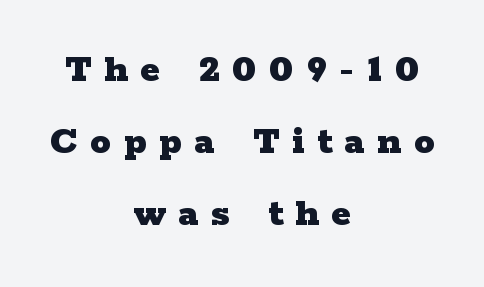
The image shows 41 px heavy, wide serif type, upright; set centered, line spacing 1.76x, unusually wide letter spacing (+0.31 em), not underlined; low stroke contrast and a medium x-height.
